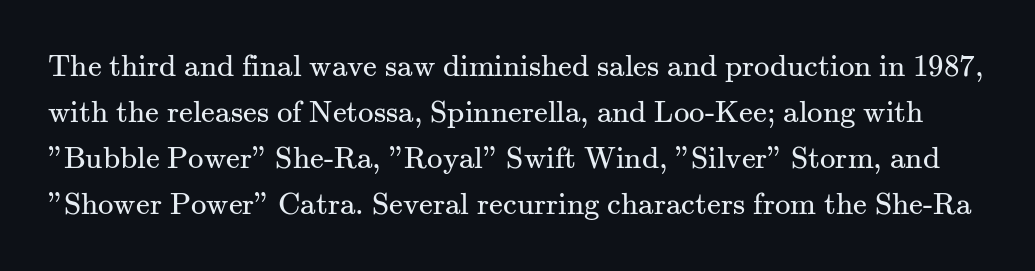
The image shows 31 px regular-weight serif type, upright; set normal line spacing (1.48x), normal letter spacing, not underlined; medium stroke contrast and a small x-height.
